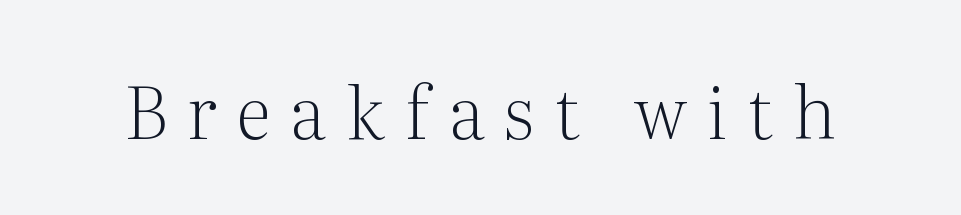
The image shows 73 px light serif type, upright; set unusually wide letter spacing (+0.27 em), not underlined; medium stroke contrast and a medium x-height.
